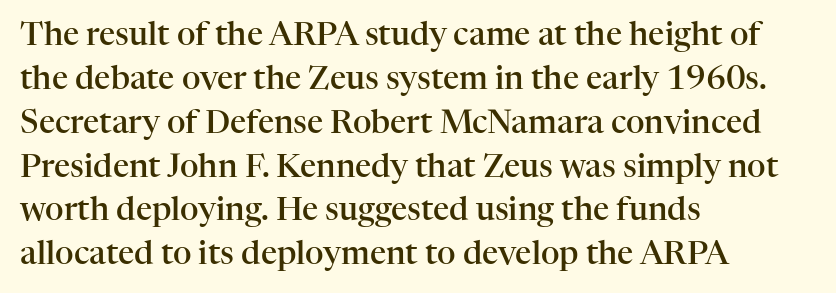
Q: Is the text bold? A: Semi-bold.
Q: Is the text italic (slanted)? A: No, it is upright.
Q: Is the typeface a serif or a sans-serif typeface? A: Serif.
Q: Is the text underlined? A: No.
Q: How is the paragraph aligned? A: Left-aligned.
Q: Is the spacing between letters normal or unusually wide? A: Normal.
Q: Is the spacing between lines tight, normal or loose? A: Normal.
Q: Width (condensed, normal, or wide)? A: Normal.
Q: Stroke contrast? A: High.
Q: x-height? A: Medium.
Q: Monospaced? A: No.
